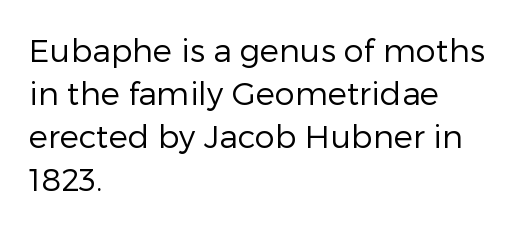
{"serif": "no", "italic": "no", "bold": "no", "weight": "regular", "width": "normal", "stroke_contrast": "low", "x_height": "medium", "monospaced": "no", "underline": "no", "align": "left", "line_spacing": "normal", "line_spacing_ratio": 1.34, "letter_spacing": "normal", "letter_spacing_em": 0.0, "glyph_px": 32}
